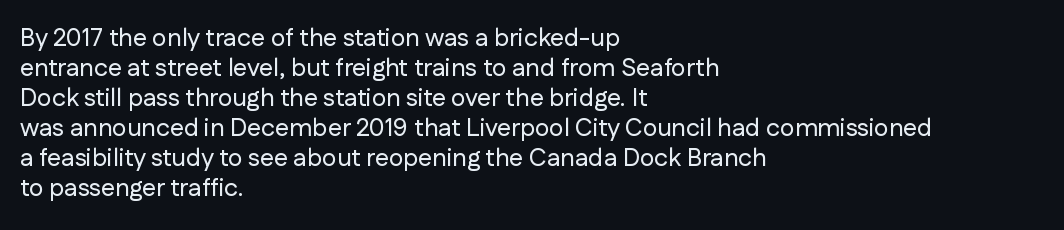
Q: Is the text italic (slanted)? A: No, it is upright.
Q: Is the text underlined? A: No.
Q: How is the paragraph aligned? A: Left-aligned.
Q: Is the spacing between letters normal or unusually wide? A: Normal.
